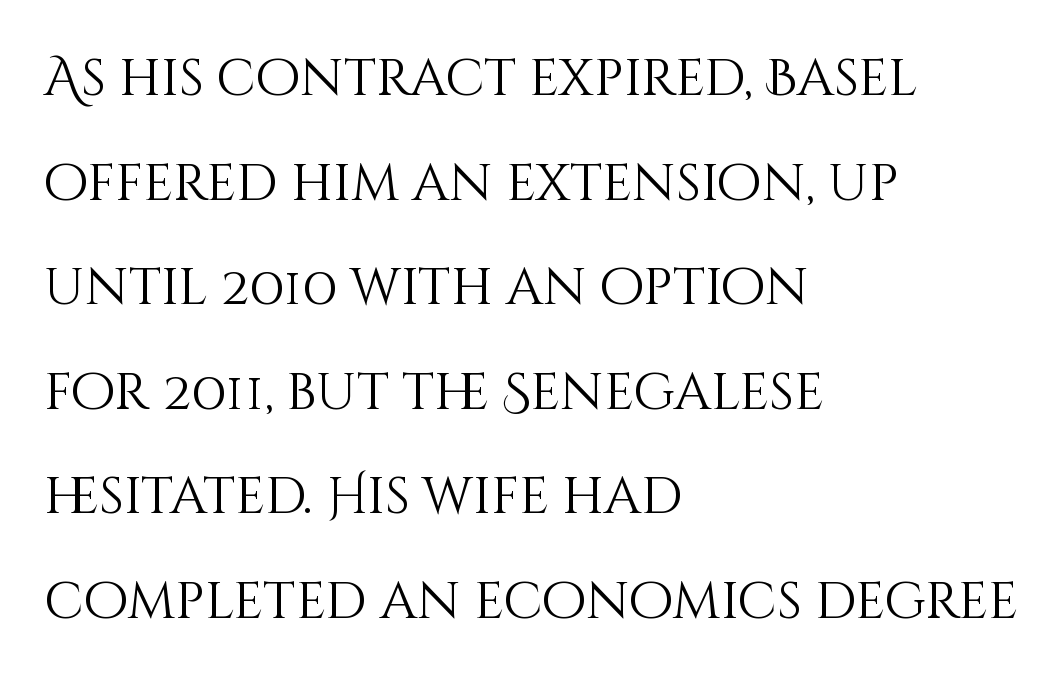
The image shows 52 px light type, upright; set left-aligned, loose line spacing (2.01x), normal letter spacing, not underlined; medium stroke contrast and a large x-height.
